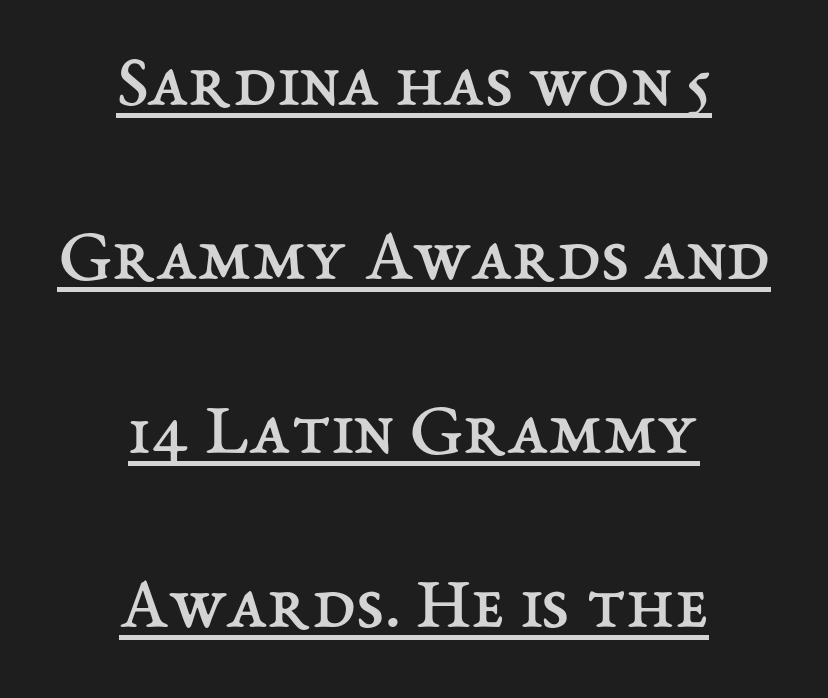
{"italic": "no", "bold": "no", "weight": "regular", "width": "normal", "stroke_contrast": "medium", "x_height": "medium", "monospaced": "no", "underline": "yes", "align": "center", "line_spacing": "loose", "line_spacing_ratio": 2.29, "letter_spacing": "normal", "letter_spacing_em": 0.0, "glyph_px": 76}
